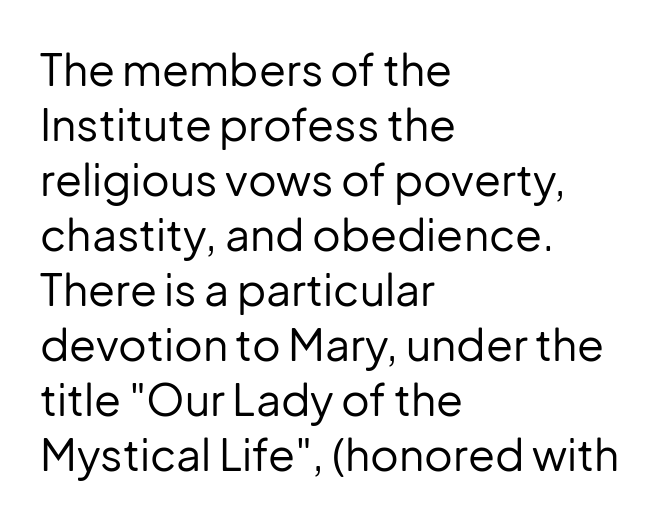
The image shows 44 px regular-weight sans-serif type, upright; set left-aligned, normal line spacing (1.25x), normal letter spacing, not underlined; low stroke contrast and a medium x-height.
